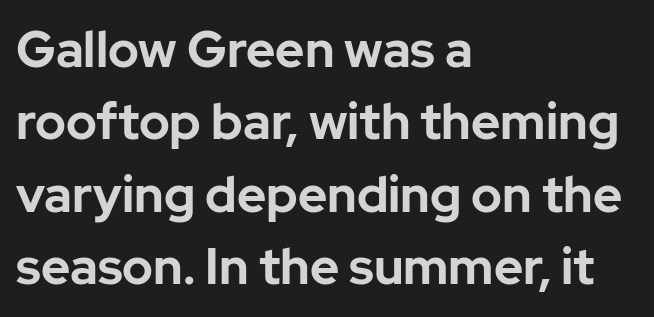
Q: Is the text bold? A: Yes.
Q: Is the text italic (slanted)? A: No, it is upright.
Q: Is the typeface a serif or a sans-serif typeface? A: Sans-serif.
Q: Is the text underlined? A: No.
Q: How is the paragraph aligned? A: Left-aligned.
Q: Is the spacing between letters normal or unusually wide? A: Normal.
Q: Is the spacing between lines tight, normal or loose? A: Normal.
Q: Width (condensed, normal, or wide)? A: Normal.
Q: Stroke contrast? A: Low.
Q: x-height? A: Medium.
Q: Monospaced? A: No.
